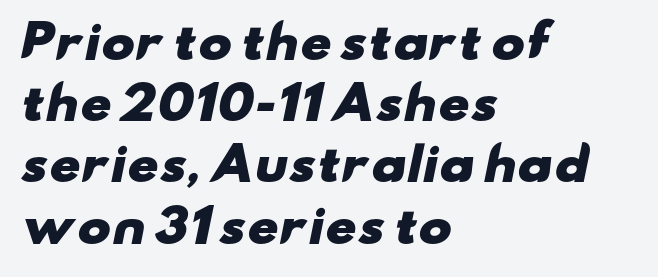
{"serif": "no", "bold": "yes", "weight": "heavy", "width": "wide", "stroke_contrast": "low", "x_height": "small", "monospaced": "no", "underline": "no", "align": "left", "line_spacing": "normal", "line_spacing_ratio": 1.36, "letter_spacing": "normal", "letter_spacing_em": 0.0, "glyph_px": 45}
